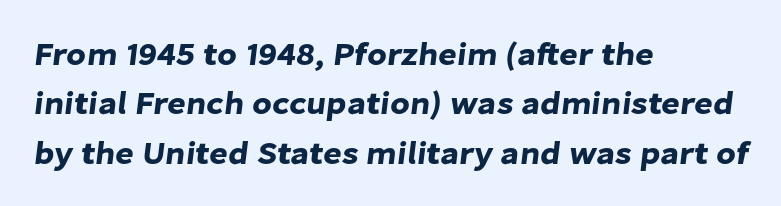
The image shows 32 px sans-serif type; set left-aligned, normal line spacing (1.54x), normal letter spacing, not underlined; low stroke contrast and a medium x-height.
